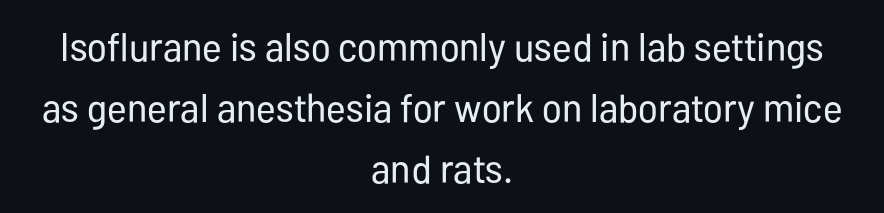
Q: Is the text bold? A: No.
Q: Is the text italic (slanted)? A: No, it is upright.
Q: Is the typeface a serif or a sans-serif typeface? A: Sans-serif.
Q: Is the text underlined? A: No.
Q: How is the paragraph aligned? A: Centered.
Q: Is the spacing between letters normal or unusually wide? A: Normal.
Q: Is the spacing between lines tight, normal or loose? A: Normal.
Q: Width (condensed, normal, or wide)? A: Condensed.
Q: Stroke contrast? A: Low.
Q: x-height? A: Medium.
Q: Monospaced? A: No.
